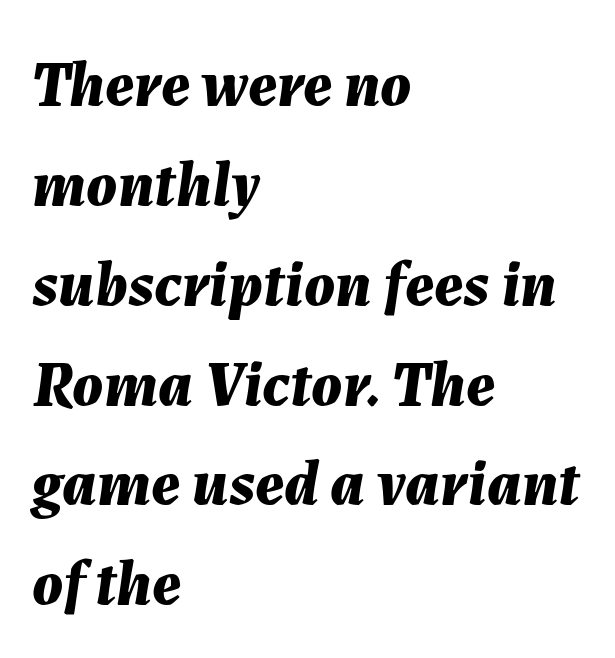
Is this a fixed-width face? No — the glyphs have proportional, varying widths. Here the glyphs are tracked normally, forming tight word shapes. Designer's note — italics engaged. A classic flush-left, rag-right setting is used for this passage. Each row of text sits above clean, open space.
